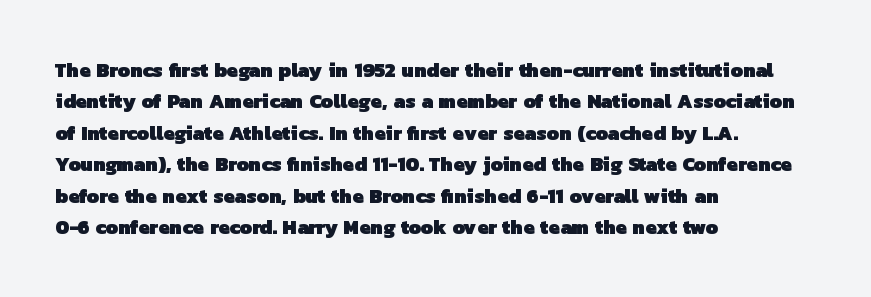
The image shows 20 px bold type; set left-aligned, normal line spacing (1.57x), normal letter spacing, not underlined.
